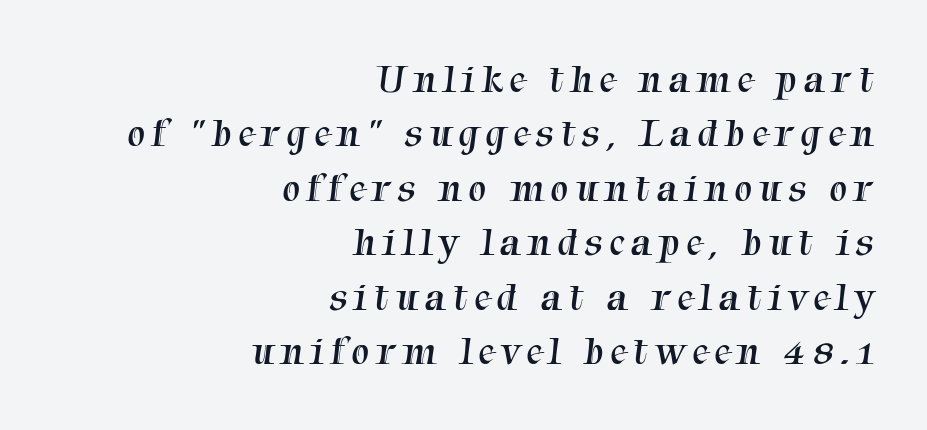
{"serif": "yes", "bold": "no", "weight": "regular", "width": "normal", "stroke_contrast": "medium", "x_height": "medium", "monospaced": "no", "underline": "no", "align": "right", "line_spacing": "normal", "line_spacing_ratio": 1.36, "glyph_px": 40}
